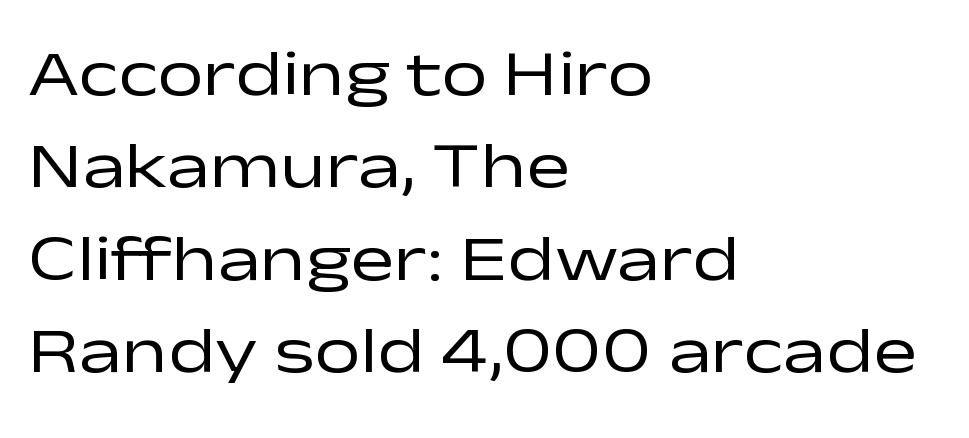
Q: Is the text bold? A: No.
Q: Is the text italic (slanted)? A: No, it is upright.
Q: Is the typeface a serif or a sans-serif typeface? A: Sans-serif.
Q: Is the text underlined? A: No.
Q: How is the paragraph aligned? A: Left-aligned.
Q: Is the spacing between letters normal or unusually wide? A: Normal.
Q: Is the spacing between lines tight, normal or loose? A: Normal.
Q: Width (condensed, normal, or wide)? A: Wide.
Q: Stroke contrast? A: Low.
Q: x-height? A: Medium.
Q: Monospaced? A: No.
